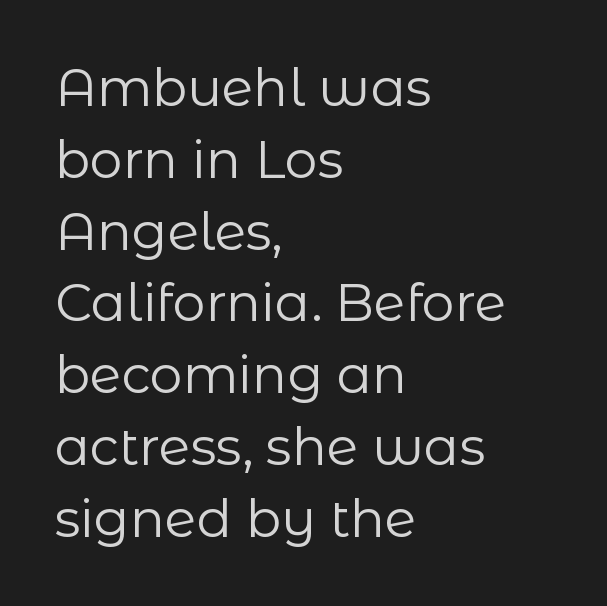
The compositor pushed each line to the left boundary. You can tell it's not italic because the verticals are truly vertical. This rendering features lettering with no underline. One glance says typical: line gaps are just what's usual.
